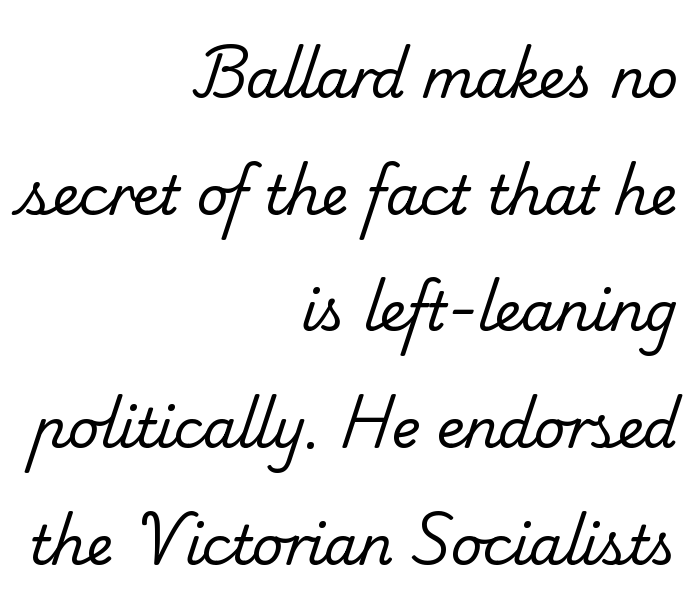
The image shows 54 px regular-weight serif type; set right-aligned, loose line spacing (2.16x), normal letter spacing, not underlined; low stroke contrast and a small x-height.
